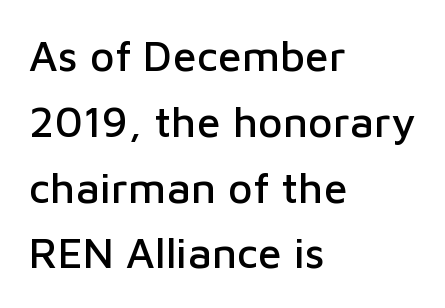
The face used here is proportionally spaced, like ordinary book or web type. Stroke terminals: plain, sans-serif. Baseline-to-baseline distance is the conventional proportion of letter height. Tall strokes in this sample are plumb rather than angled. The line texture is even and compact thanks to regular tracking.
